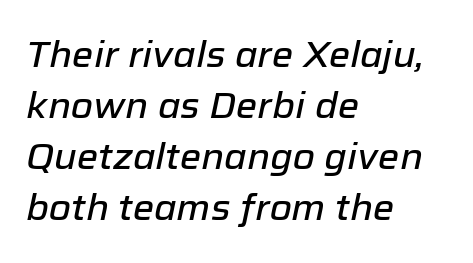
Q: Is the text italic (slanted)? A: Yes, it leans right by about 12 degrees.
Q: Is the text underlined? A: No.
Q: How is the paragraph aligned? A: Left-aligned.
Q: Is the spacing between letters normal or unusually wide? A: Normal.
Q: Is the spacing between lines tight, normal or loose? A: Normal.
Q: Width (condensed, normal, or wide)? A: Normal.
Q: Stroke contrast? A: Low.
Q: x-height? A: Medium.
Q: Monospaced? A: No.
